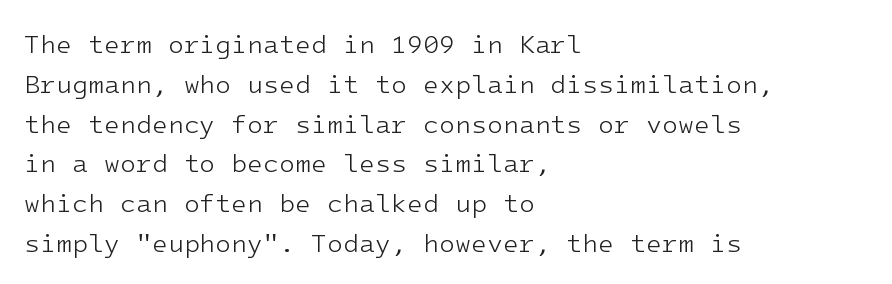
{"italic": "no", "bold": "no", "underline": "no", "align": "left", "line_spacing": "normal", "line_spacing_ratio": 1.53, "letter_spacing": "normal", "letter_spacing_em": 0.0, "glyph_px": 26}
